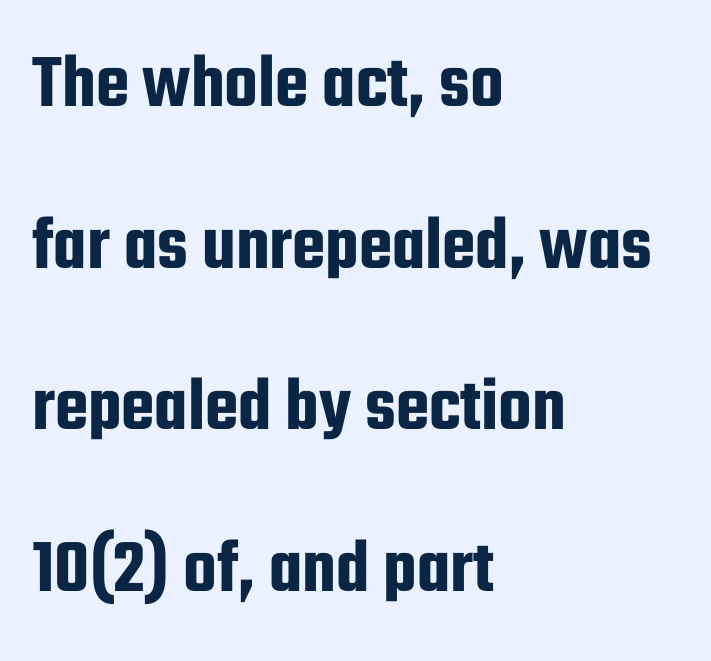
The image shows 77 px condensed sans-serif type, upright; set left-aligned, loose line spacing (2.1x), normal letter spacing, not underlined; low stroke contrast and a medium x-height.
